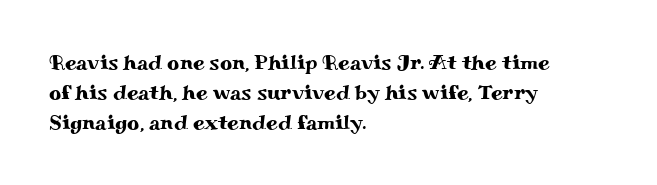
{"italic": "no", "underline": "no", "align": "left", "line_spacing": "normal", "line_spacing_ratio": 1.44, "letter_spacing": "normal", "letter_spacing_em": 0.0, "glyph_px": 21}
